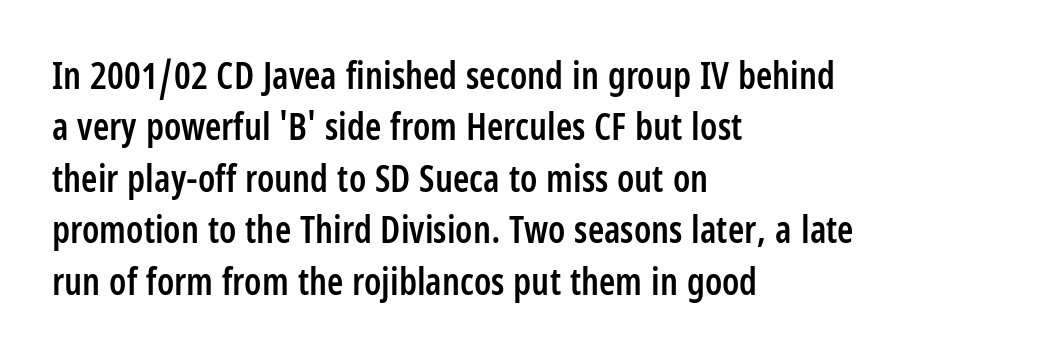
{"serif": "no", "italic": "no", "bold": "semi", "weight": "semibold", "width": "condensed", "stroke_contrast": "low", "x_height": "large", "monospaced": "no", "underline": "no", "align": "left", "line_spacing": "normal", "line_spacing_ratio": 1.39, "letter_spacing": "normal", "letter_spacing_em": 0.0, "glyph_px": 37}
